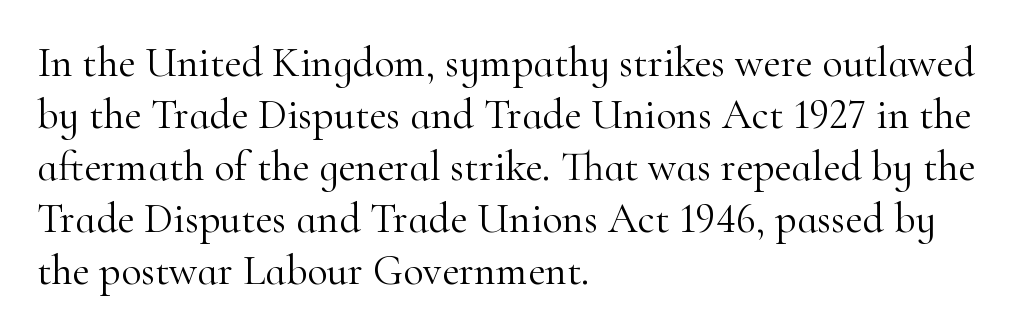
When letters stand straight like this, we call the style roman or upright. You could not count columns in this text — the font is proportionally spaced. Descenders are the only things crossing below the line. Short note: letters normally spaced. Is the stroke heavy? The answer is a plain regular-or-lighter.
